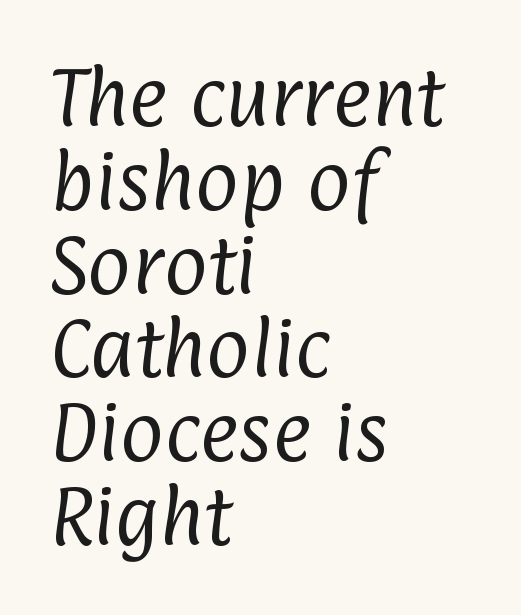
{"serif": "no", "bold": "no", "weight": "regular", "width": "condensed", "stroke_contrast": "low", "x_height": "medium", "monospaced": "no", "underline": "no", "align": "left", "line_spacing": "normal", "line_spacing_ratio": 1.27, "letter_spacing": "normal", "letter_spacing_em": 0.0, "glyph_px": 66}
